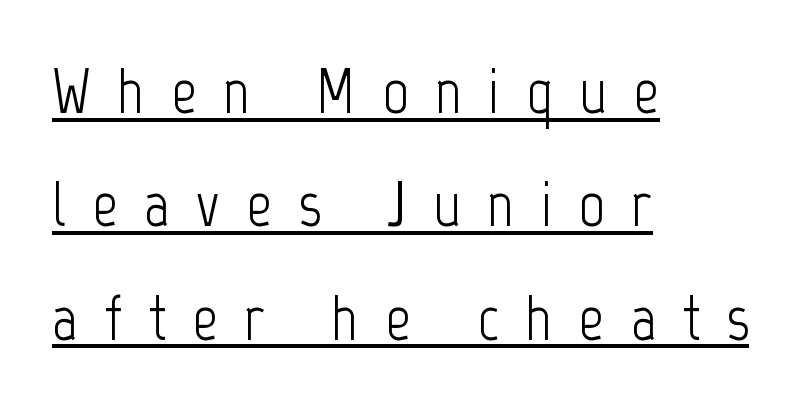
Q: Is the text bold? A: No.
Q: Is the text italic (slanted)? A: No, it is upright.
Q: Is the typeface a serif or a sans-serif typeface? A: Sans-serif.
Q: Is the text underlined? A: Yes.
Q: How is the paragraph aligned? A: Left-aligned.
Q: Is the spacing between letters normal or unusually wide? A: Unusually wide.
Q: Width (condensed, normal, or wide)? A: Condensed.
Q: Stroke contrast? A: Low.
Q: x-height? A: Medium.
Q: Monospaced? A: No.
